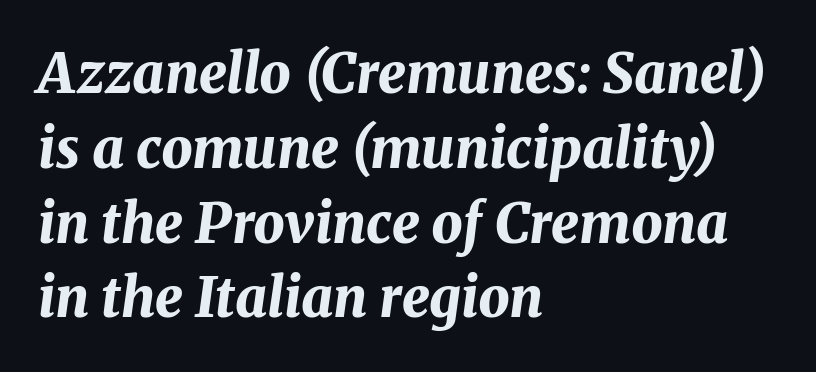
A bare baseline throughout the passage. Chunky letters — that's bold for sure. Horizontally, the lines are justified to the leading edge only. You could not count columns in this text — the font is proportionally spaced. The rendering uses a moderate line-height, typical for paragraphs. The horizontal fit of the characters is conventional and even.
